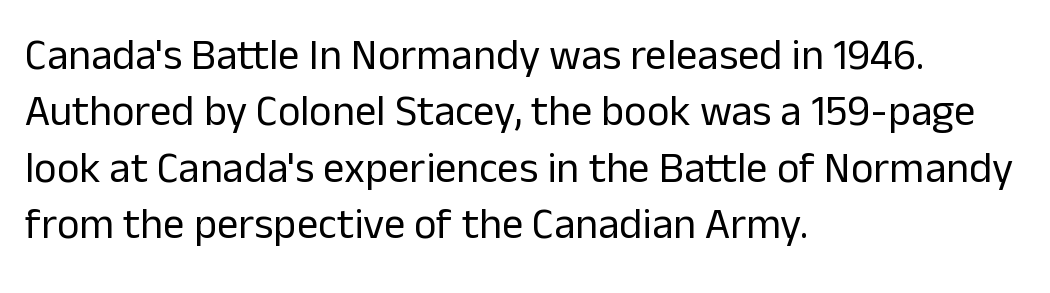
The image shows 43 px regular-weight sans-serif type, upright; set left-aligned, normal line spacing (1.31x), normal letter spacing, not underlined; low stroke contrast and a medium x-height.
